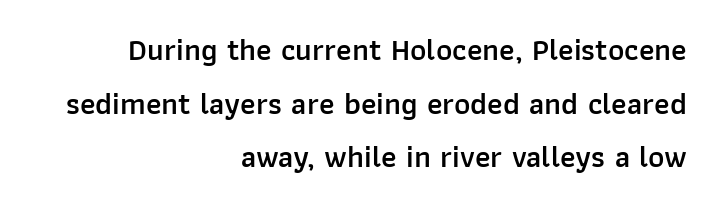
Q: Is the text bold? A: Semi-bold.
Q: Is the text italic (slanted)? A: No, it is upright.
Q: Is the typeface a serif or a sans-serif typeface? A: Sans-serif.
Q: Is the text underlined? A: No.
Q: How is the paragraph aligned? A: Right-aligned.
Q: Is the spacing between letters normal or unusually wide? A: Normal.
Q: Width (condensed, normal, or wide)? A: Normal.
Q: Stroke contrast? A: Low.
Q: x-height? A: Medium.
Q: Monospaced? A: No.
